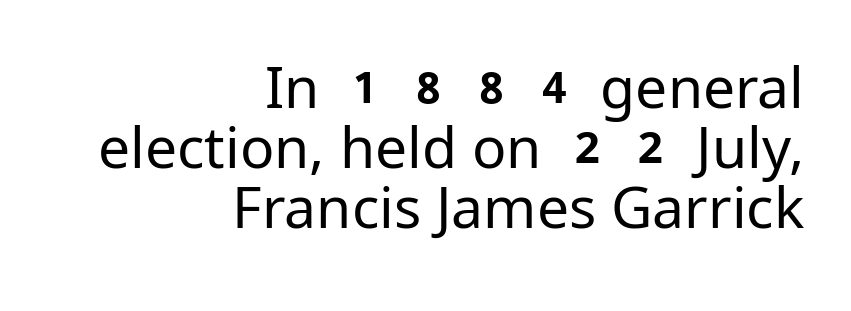
The image shows 57 px regular-weight sans-serif type, upright; set right-aligned, tight line spacing (1.05x), normal letter spacing, not underlined; low stroke contrast and a medium x-height.
